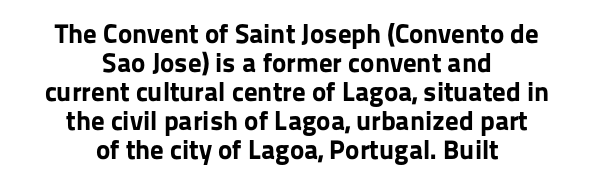
{"italic": "no", "bold": "yes", "underline": "no", "align": "center", "line_spacing": "tight", "line_spacing_ratio": 1.07, "letter_spacing": "normal", "letter_spacing_em": 0.0, "glyph_px": 27}
